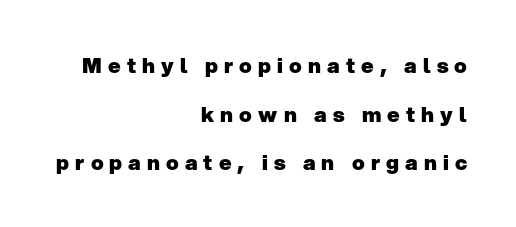
Honestly, the letter spacing is so wide it's the main thing you notice. Unlike italic type, these characters show no tilt at all. Caption: multi-line text, flush right, ragged left. Thick stems and heavy bowls — unmistakably bold. Airy leading.
